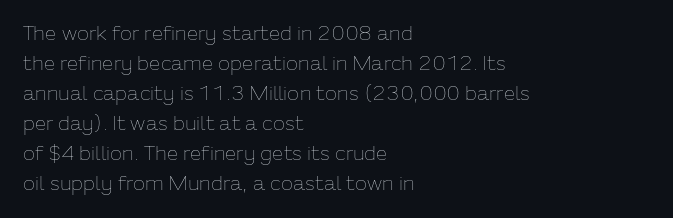
{"italic": "no", "bold": "no", "underline": "no", "align": "left", "line_spacing": "normal", "line_spacing_ratio": 1.5, "letter_spacing": "normal", "letter_spacing_em": 0.0, "glyph_px": 20}
